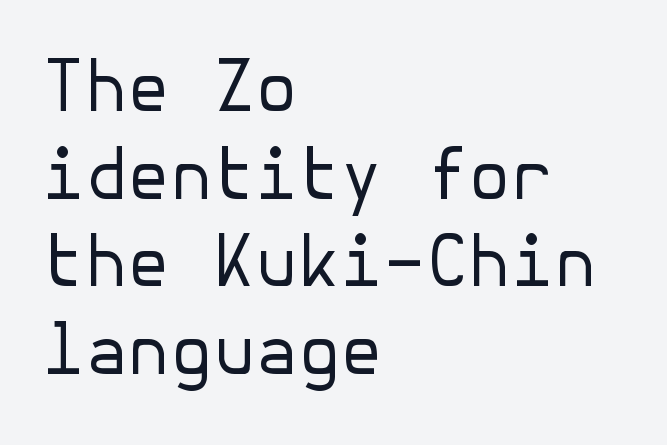
The vertical gap from one line to the next is medium. This is roman type, the default non-slanted kind. The tracking reads as untouched default to a designer's eye. Observe the absence of serifs on each vertical stroke in this sample.
